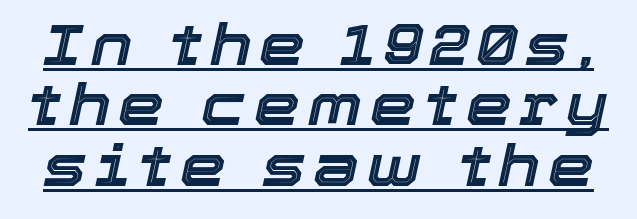
There's an unmistakable incline to the writing here. The rendering uses the underline text-decoration. Each letter keeps its own natural width here, so spacing adapts to shape. Summary of vertical rhythm: compact, with narrow interline spacing.
